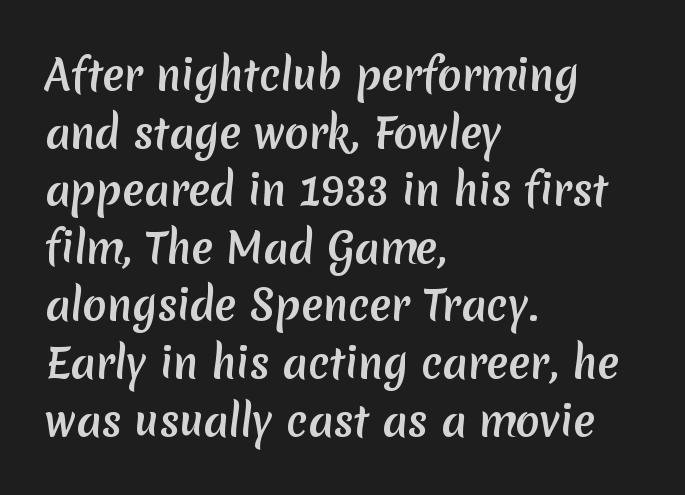
Caption: bold face, heavy strokes. This rendering leaves character spacing at its baseline value. Only glyphs here, with clear space below each row. If you drew a ruler down the left edge, every line would touch it.
